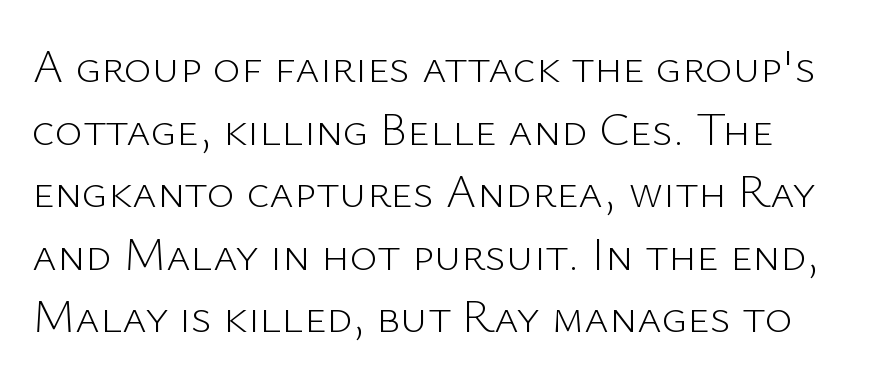
Q: Is the text bold? A: No.
Q: Is the text italic (slanted)? A: No, it is upright.
Q: Is the typeface a serif or a sans-serif typeface? A: Sans-serif.
Q: Is the text underlined? A: No.
Q: Is the spacing between letters normal or unusually wide? A: Normal.
Q: Is the spacing between lines tight, normal or loose? A: Normal.
Q: Width (condensed, normal, or wide)? A: Normal.
Q: Stroke contrast? A: Low.
Q: x-height? A: Medium.
Q: Monospaced? A: No.
